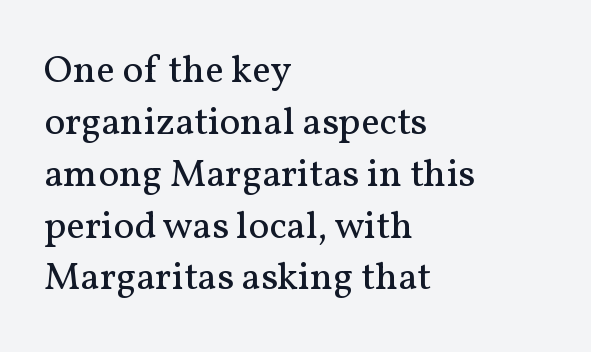
Notice how the stems are strictly vertical — no italics here. The type family on display is of the serif kind. A student would call this left alignment; a typographer would say flush left, rag right. Inter-character spacing is left at the font's built-in metrics. Vertically, the passage feels balanced, rows spaced as you'd expect. Each row of text sits above clean, open space.
